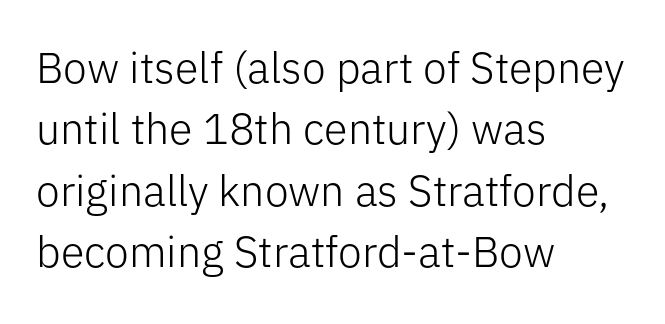
The passage shown is typeset with a sans-serif family. Students, note that the glyphs here touch the page at normal intervals. A normal amount of white space separates one row of letters from the next. Weight class: somewhere from thin through regular. Descenders hang freely into open space. Proportional: the letters do not fall into vertical columns.
